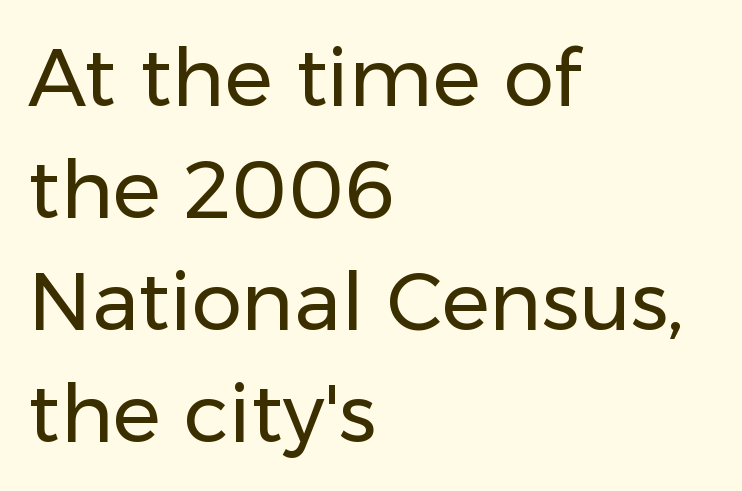
{"serif": "no", "italic": "no", "bold": "no", "weight": "regular", "width": "normal", "stroke_contrast": "low", "x_height": "medium", "monospaced": "no", "underline": "no", "align": "left", "line_spacing": "normal", "line_spacing_ratio": 1.4, "letter_spacing": "normal", "letter_spacing_em": 0.0, "glyph_px": 80}
